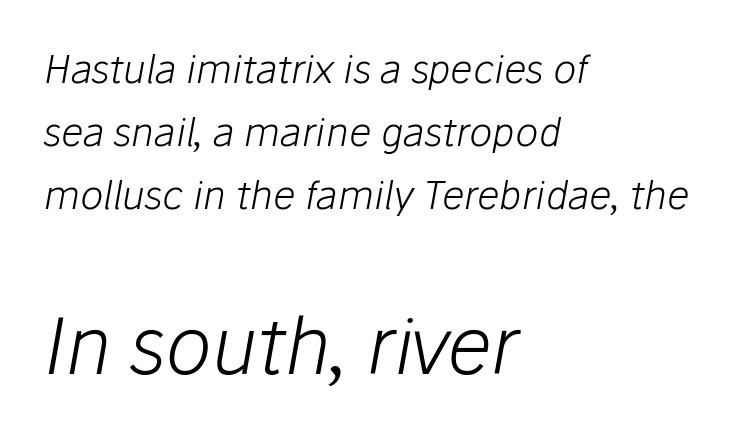
Check under the words: just untouched page. Observe the lean: these are italic letterforms. Bold? No — there's no thickening of the strokes. In terms of letterspacing, this is plain default setting. Here the second block reads like a headline and the first like body copy. Students, observe: this is what conventionally led text looks like.
